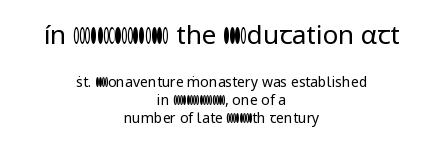
Q: Is the text bold? A: No.
Q: Is the text italic (slanted)? A: No, it is upright.
Q: Is the text underlined? A: No.
Q: How is the paragraph aligned? A: Centered.
Q: Is the spacing between letters normal or unusually wide? A: Normal.
Q: Is the spacing between lines tight, normal or loose? A: Normal.
Q: Which block of text is set in a larger size, the first (top) or the second (bottom)? A: The first (top) one.
